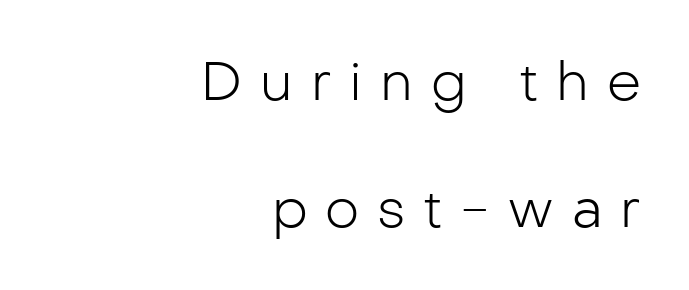
{"serif": "no", "italic": "no", "bold": "no", "weight": "light", "width": "normal", "stroke_contrast": "low", "x_height": "medium", "monospaced": "no", "underline": "no", "align": "right", "line_spacing": "loose", "line_spacing_ratio": 2.35, "letter_spacing": "wide", "letter_spacing_em": 0.33, "glyph_px": 54}
